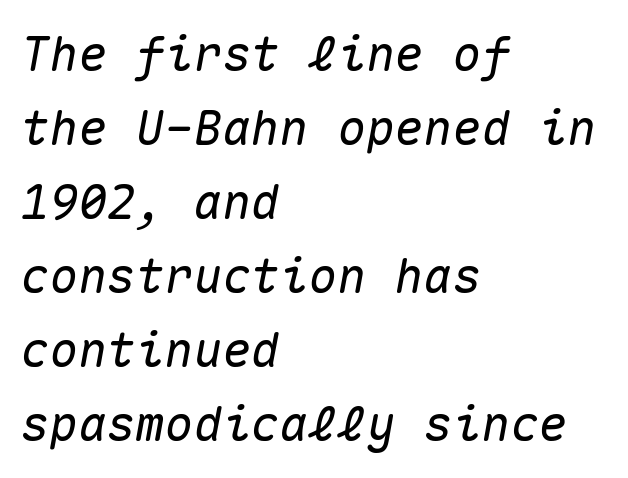
This sample has the even, mechanical cadence of fixed-width lettering. Observe the ordinary spacing: letters are neighbours, not strangers. All the whitespace from short lines collects on the right. Descenders are the only things crossing below the line. If you measured baseline to baseline, you'd find a middling distance. The letters are slanted; this is an italic face.
